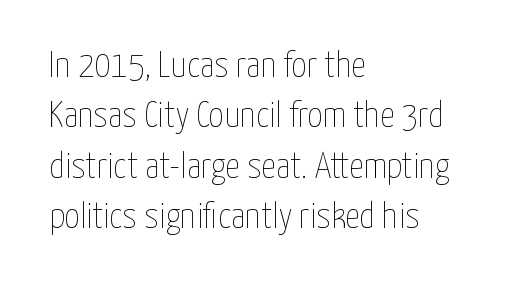
Caption: standard tracking, unaltered. Descender tails drop into unmarked territory. This is roman type, the default non-slanted kind. Compared with a typical body face, this is equally light or lighter still. This sample has the flowing, uneven cadence of proportional lettering. Is the block centered? No — it sits flush against the left margin.
